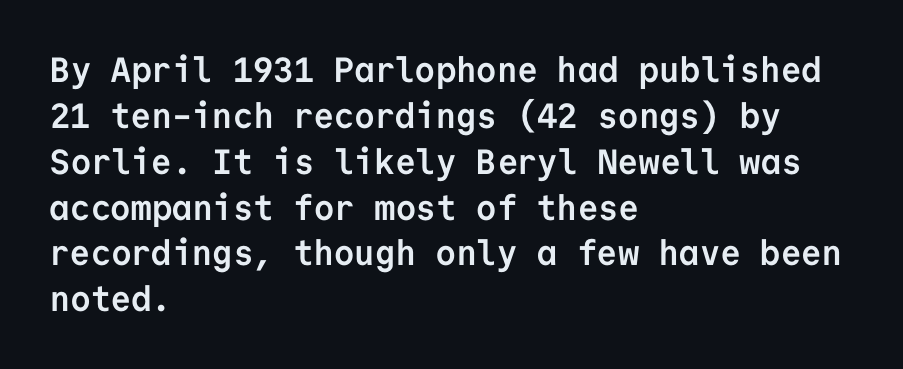
{"serif": "no", "italic": "no", "bold": "yes", "weight": "semibold", "width": "normal", "stroke_contrast": "low", "x_height": "medium", "monospaced": "yes", "underline": "no", "align": "left", "line_spacing": "normal", "line_spacing_ratio": 1.31, "letter_spacing": "normal", "letter_spacing_em": 0.0, "glyph_px": 35}
